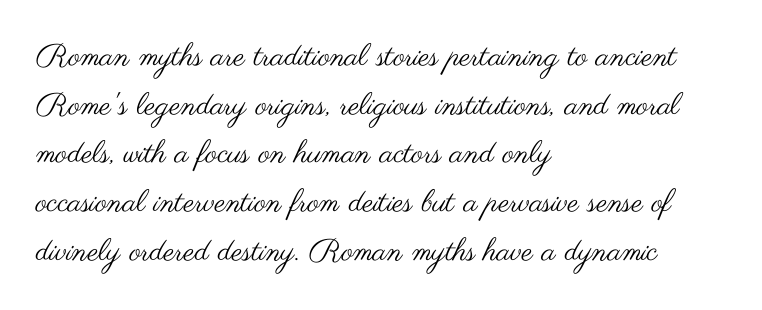
Descenders are the only things crossing below the line. Looks like regular typesetting: each glyph gets only the width it needs. The typesetting does not lean heavy: it is not bold. Characters follow at the spacing the type designer built in.
